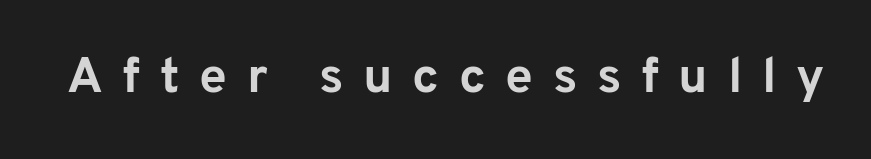
Descenders hang freely into open space. Every stem runs plumb, perpendicular to the baseline. Students, note that the glyphs here are deliberately spaced far apart. Font category for this specimen: sans-serif. These lines carry a lot of weight — the face is fully bold.
